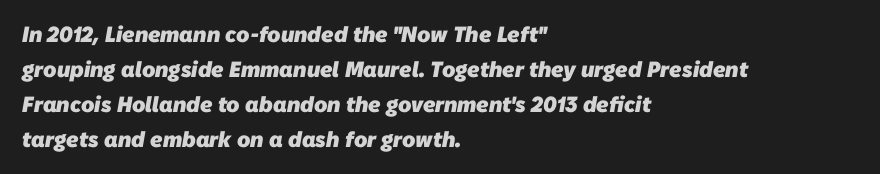
A student would call this left alignment; a typographer would say flush left, rag right. Regular leading. Compared with an ordinary text face, these strokes are far heavier — a full bold. Each word holds together tightly as a unit, with standard inter-letter gaps.
